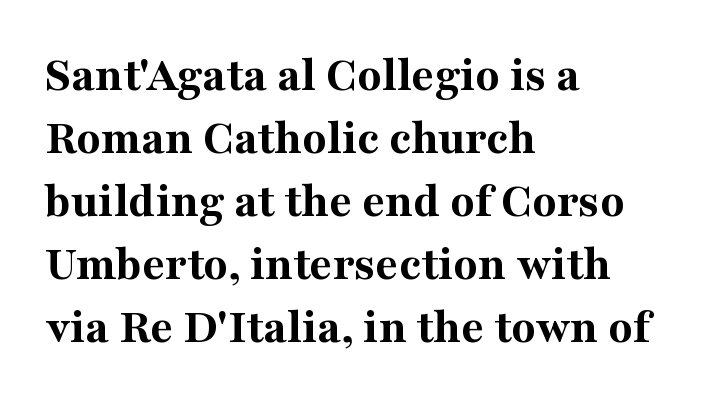
{"serif": "yes", "italic": "no", "bold": "yes", "weight": "bold", "width": "normal", "stroke_contrast": "medium", "x_height": "medium", "monospaced": "no", "underline": "no", "align": "left", "line_spacing": "normal", "line_spacing_ratio": 1.26, "letter_spacing": "normal", "letter_spacing_em": 0.0, "glyph_px": 50}
